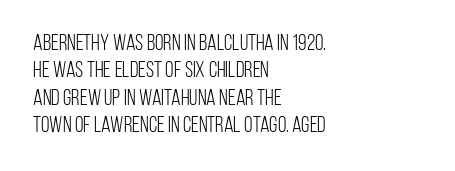
{"italic": "no", "bold": "no", "underline": "no", "align": "left", "line_spacing_ratio": 1.24, "letter_spacing": "normal", "letter_spacing_em": 0.0, "glyph_px": 22}
